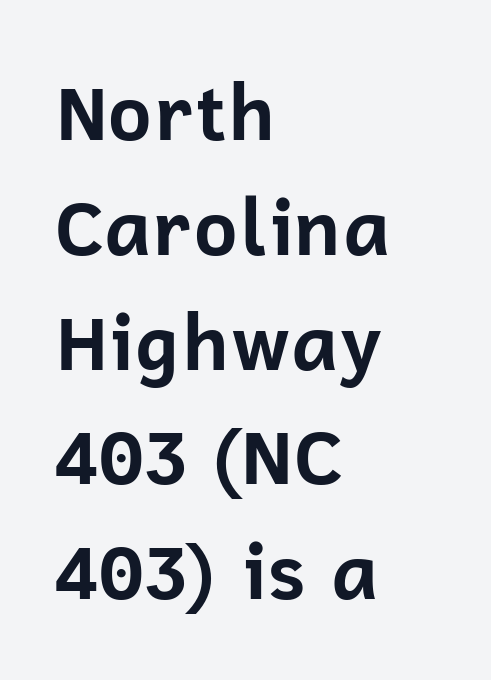
Short and long lines alike share a common starting point at left. These lines are rendered in a variable-pitch font. Strokes here are thick enough to call this a true bold. Underlining? Definitely not there. One glance says typical: line gaps are just what's usual.
